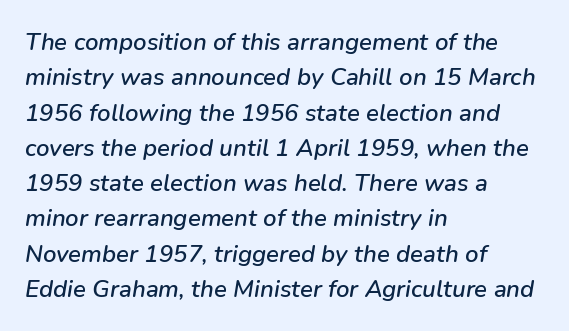
The image shows 24 px text type, italic (leaning right); set left-aligned, normal line spacing (1.47x), normal letter spacing, not underlined.
